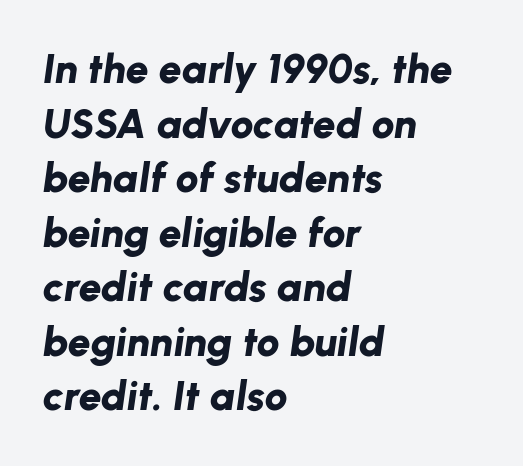
Between one letter and the next there's only the usual sliver of space. One-word summary of the alignment: left. Anything drawn beneath the words? Only blank space. Style check: oblique. Typesetter's note: full bold, strokes at maximum text heaviness. Varying glyph widths throughout — classic text-font behaviour.
